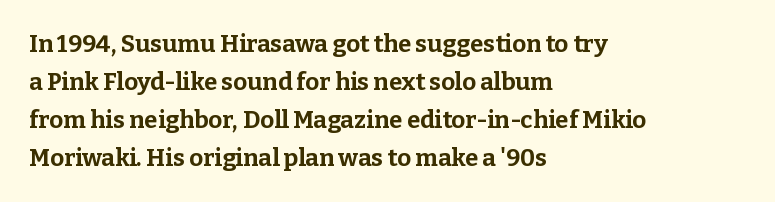
The image shows 24 px bold type, upright; set left-aligned, normal line spacing (1.58x), normal letter spacing, not underlined.
